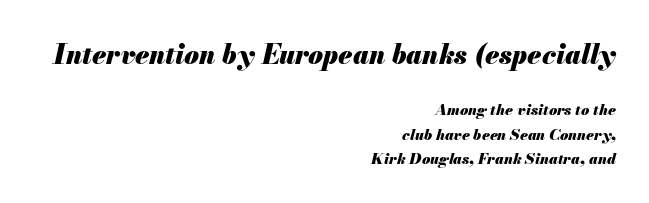
{"italic": "yes", "lean": "right", "slant_degrees": 13, "bold": "yes", "underline": "no", "align": "right", "line_spacing": "normal", "line_spacing_ratio": 1.62, "letter_spacing": "normal", "letter_spacing_em": 0.0, "larger_block": "first", "size_ratio": 1.8, "glyph_px": 27}
